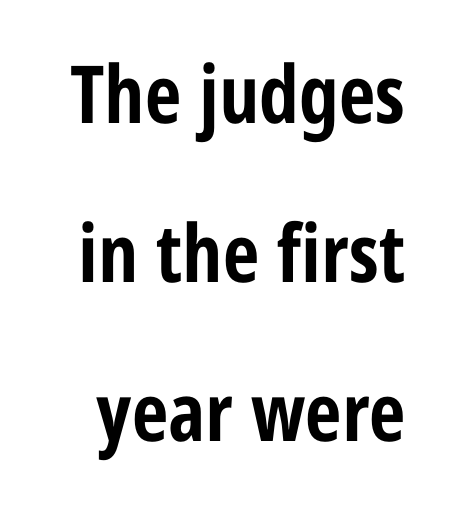
Decoration check: the copy has no underline. Characters remain perfectly vertical along every line. Each new line begins a long way beneath the previous one. The characters look thick and weighty, a clear bold. Letterform terminals end flat and unadorned throughout the passage. These lines are rendered in a variable-pitch font.
